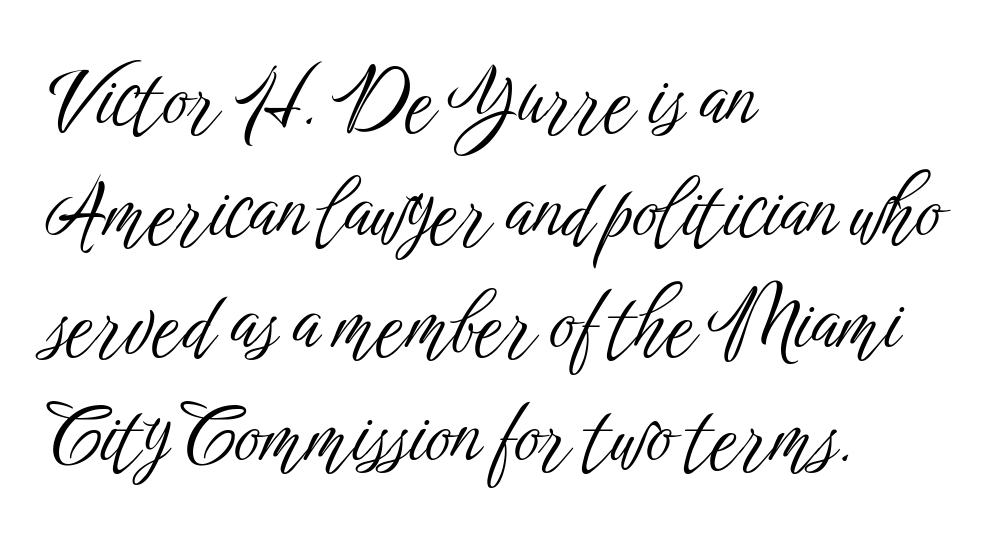
Is this a fixed-width face? No — the glyphs have proportional, varying widths. Horizontally, the lines are justified to the leading edge only. Stems and bowls with no extra thickness — not bold. The specimen omits any rule beneath the text block's lines. Stroke terminals: plain, sans-serif.
